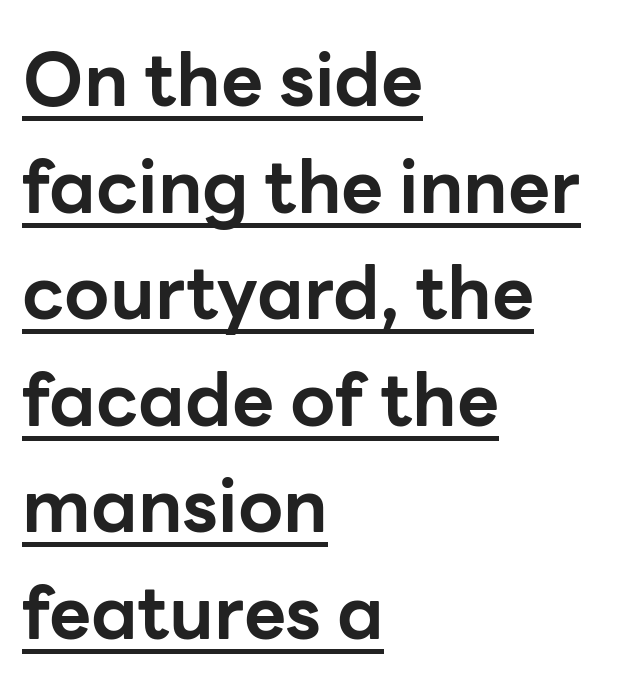
The image shows 73 px bold sans-serif type, upright; set left-aligned, normal line spacing (1.46x), normal letter spacing, underlined; low stroke contrast and a medium x-height.
